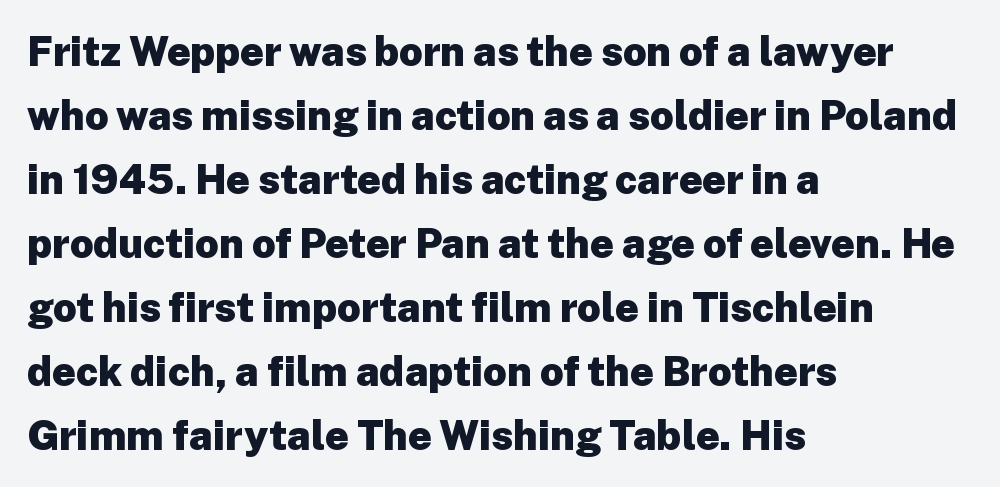
The image shows 41 px heavy sans-serif type, upright; set left-aligned, normal line spacing (1.56x), normal letter spacing, not underlined; low stroke contrast and a medium x-height.
